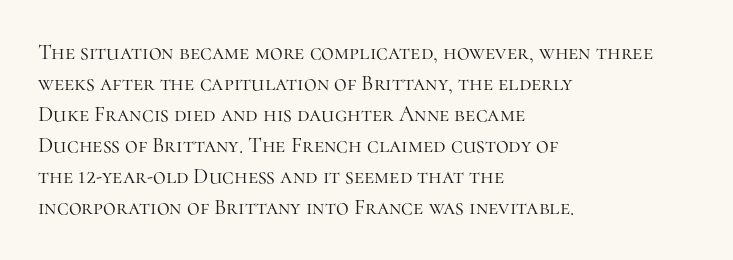
Q: Is the text bold? A: No.
Q: Is the text italic (slanted)? A: No, it is upright.
Q: Is the text underlined? A: No.
Q: How is the paragraph aligned? A: Left-aligned.
Q: Is the spacing between letters normal or unusually wide? A: Normal.
Q: Is the spacing between lines tight, normal or loose? A: Normal.
